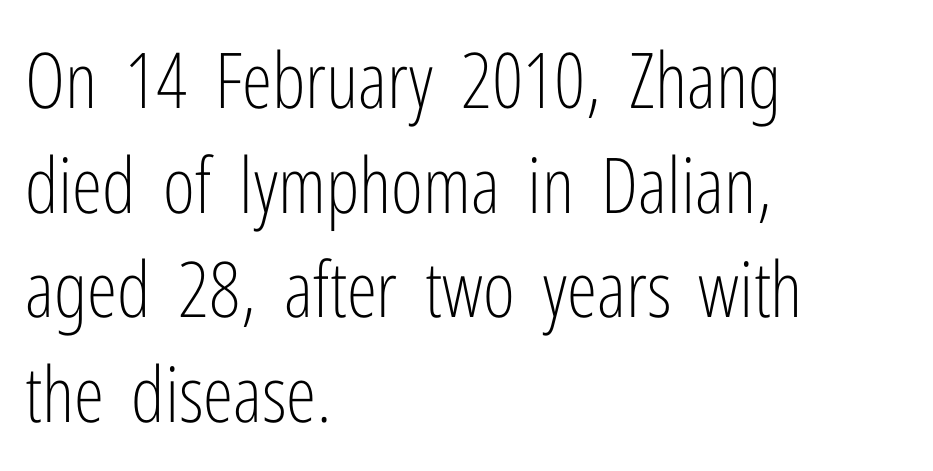
The image shows 77 px light, condensed sans-serif type, upright; set left-aligned, normal line spacing (1.36x), normal letter spacing, not underlined; low stroke contrast and a medium x-height.
